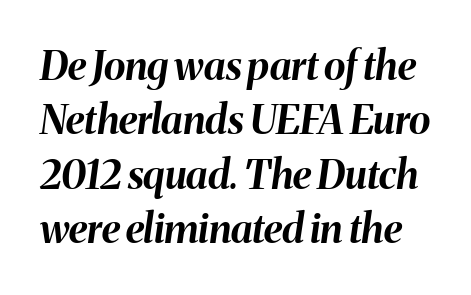
{"italic": "yes", "lean": "right", "slant_degrees": 8, "bold": "yes", "weight": "bold", "width": "normal", "stroke_contrast": "medium", "x_height": "medium", "monospaced": "no", "underline": "no", "line_spacing": "normal", "line_spacing_ratio": 1.36, "letter_spacing": "normal", "letter_spacing_em": 0.0, "glyph_px": 40}
